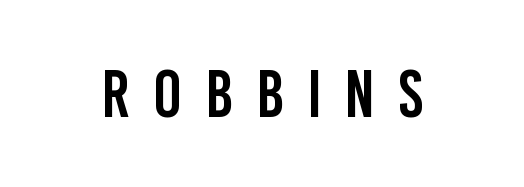
{"serif": "no", "italic": "no", "width": "condensed", "stroke_contrast": "low", "x_height": "large", "monospaced": "no", "underline": "no", "letter_spacing": "wide", "letter_spacing_em": 0.34, "glyph_px": 67}
